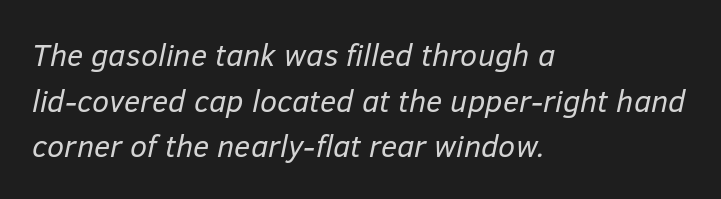
Bare-footed words on every line. Letter spacing: default. Horizontally, the lines are justified to the leading edge only. Would a proofreader flag this as italicized? Yes. The strokes are not fattened; the text isn't bold. The block of text has a typical density, with ordinary space between rows.
